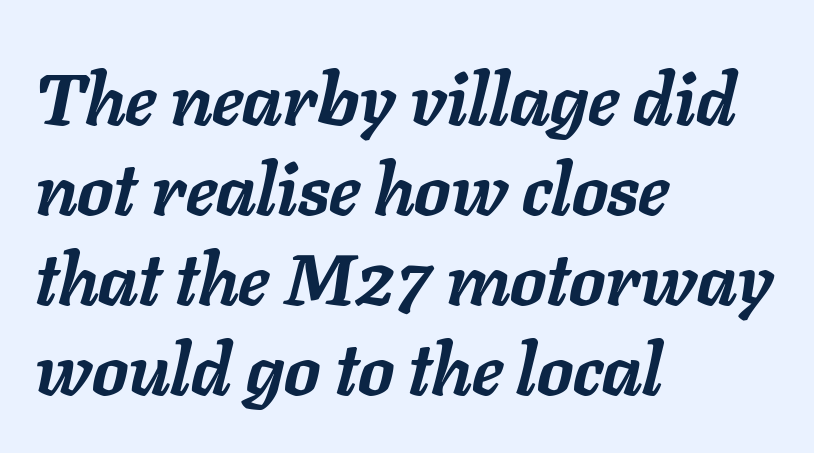
The ragged edge is on the right, which tells us the setting is flush left. Students, note that the glyphs here touch the page at normal intervals. Compared with ordinary roman type, these characters are visibly tilted. Weight check: bold — yes, fully. Check the space under the baseline: it is left empty. The leading is moderate, giving the passage an even texture.
